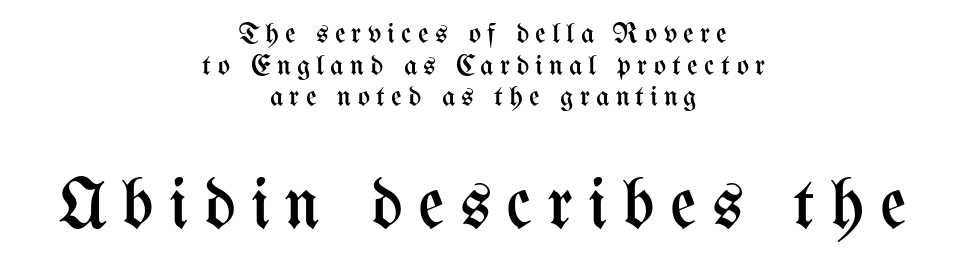
This rendering widens character spacing well past its baseline value. Descenders hang freely into open space. Does the lettering tilt? It doesn't — this is upright. This rendering uses center alignment, leaving both contours irregular but symmetric.
